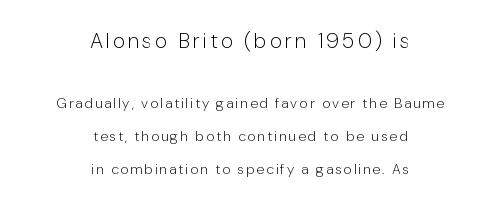
{"italic": "no", "bold": "no", "underline": "no", "align": "center", "line_spacing": "loose", "line_spacing_ratio": 2.37, "larger_block": "first", "size_ratio": 1.5, "glyph_px": 21}
